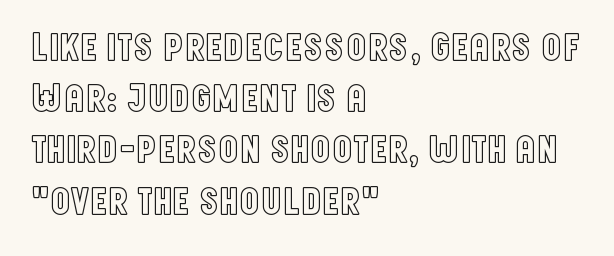
{"italic": "no", "width": "condensed", "x_height": "large", "monospaced": "no", "underline": "no", "align": "left", "line_spacing": "normal", "line_spacing_ratio": 1.28, "letter_spacing": "normal", "letter_spacing_em": 0.0, "glyph_px": 40}
